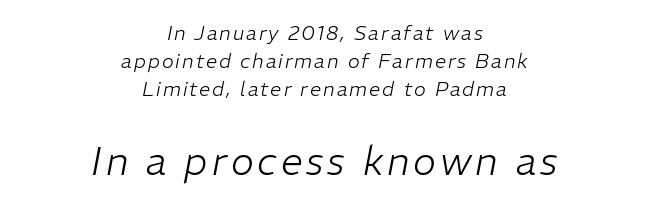
The image shows 39 px light type, italic (leaning right); set centered, normal line spacing (1.41x), not underlined; the second (bottom) block is 1.95x larger; low stroke contrast and a medium x-height.
